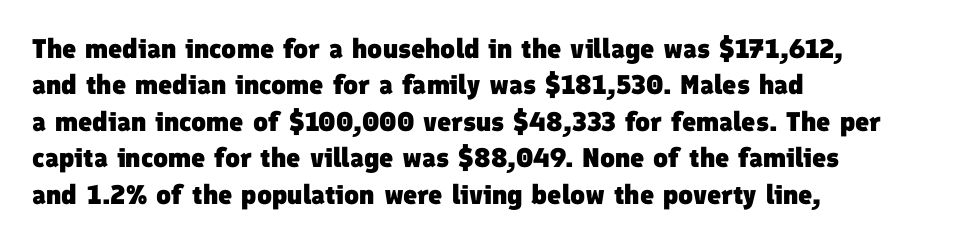
Quick note: interline space is typical. Quick note: underline off. If you drew a ruler down the left edge, every line would touch it. How are the letters spaced? Ordinarily, with no added tracking. Weight: bold.
